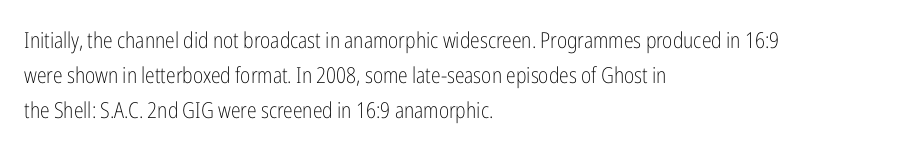
Every stem runs plumb, perpendicular to the baseline. Ink coverage per letter is moderate at most. Does extra space separate the letters? No, they use regular spacing. Line starts are locked; line ends wander. If you measured baseline to baseline, you'd find a middling distance.
